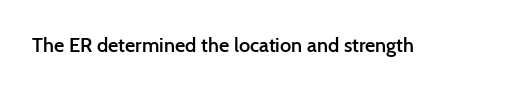
Q: Is the text bold? A: Semi-bold.
Q: Is the text italic (slanted)? A: No, it is upright.
Q: Is the text underlined? A: No.
Q: Is the spacing between letters normal or unusually wide? A: Normal.
